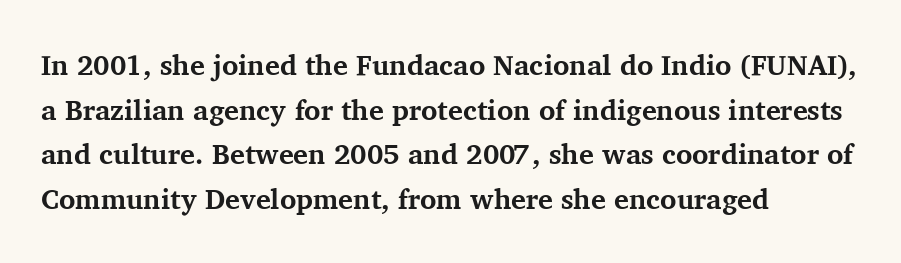
These lines are composed in type with serifs. Note the varied advance widths — an 'i' is clearly narrower than an 'm'. Interline gaps are of average width in this sample. Anything drawn beneath the words? Only blank space. Stroke thickness is high; the sample reads as a true bold.
